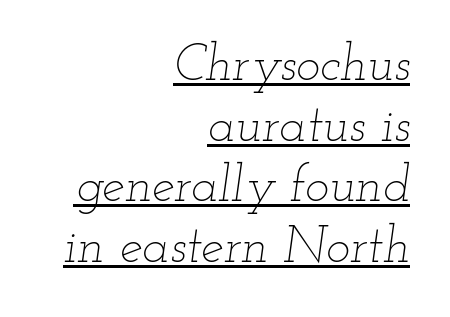
{"italic": "yes", "lean": "right", "slant_degrees": 12, "bold": "no", "weight": "thin", "width": "wide", "stroke_contrast": "low", "x_height": "small", "monospaced": "no", "underline": "yes", "align": "right", "line_spacing_ratio": 1.19, "letter_spacing": "normal", "letter_spacing_em": 0.0, "glyph_px": 51}
